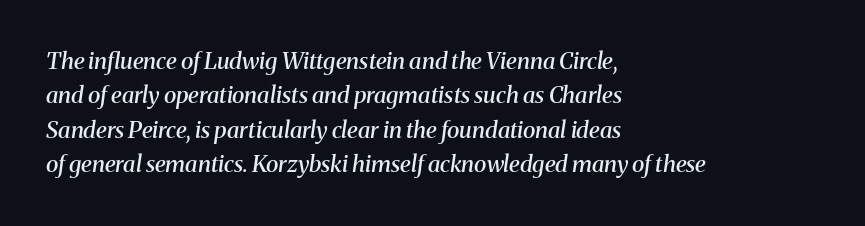
The image shows 23 px text type, italic (leaning right); set left-aligned, normal line spacing (1.5x), normal letter spacing, not underlined.
